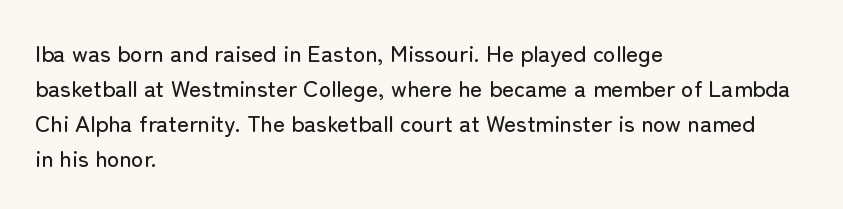
The image shows 23 px text type, upright; set left-aligned, normal line spacing (1.52x), normal letter spacing, not underlined.
